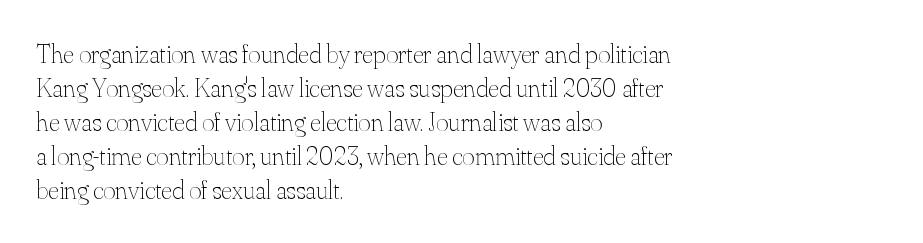
Vertically, the passage feels balanced, rows spaced as you'd expect. The strip under each line holds only bare page. Weight: in the light-to-regular range. Glyph-to-glyph distance matches everyday printed text.
